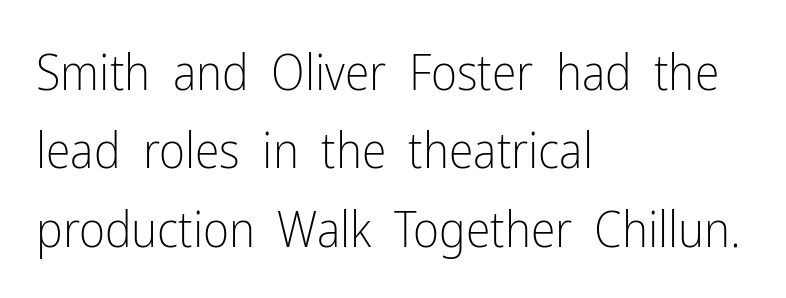
The image shows 50 px light, condensed sans-serif type, upright; set left-aligned, normal line spacing (1.57x), normal letter spacing, not underlined; low stroke contrast and a medium x-height.
